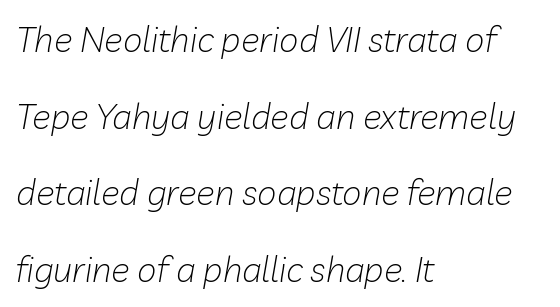
{"italic": "yes", "lean": "right", "slant_degrees": 10, "bold": "no", "weight": "light", "width": "normal", "stroke_contrast": "low", "x_height": "medium", "monospaced": "no", "underline": "no", "align": "left", "line_spacing": "loose", "line_spacing_ratio": 2.19, "letter_spacing": "normal", "letter_spacing_em": 0.0, "glyph_px": 35}
